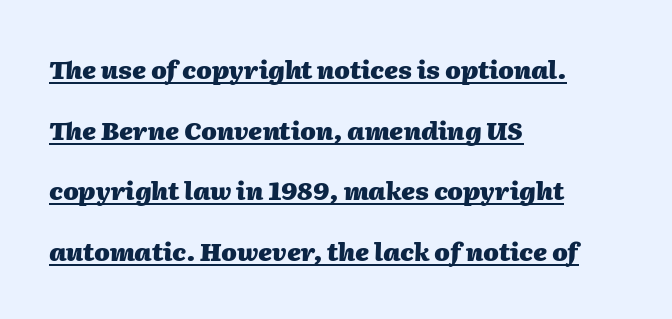
Q: Is the text bold? A: Yes.
Q: Is the text italic (slanted)? A: Yes, it leans right by about 2 degrees.
Q: Is the text underlined? A: Yes.
Q: How is the paragraph aligned? A: Left-aligned.
Q: Is the spacing between letters normal or unusually wide? A: Normal.
Q: Is the spacing between lines tight, normal or loose? A: Loose.
